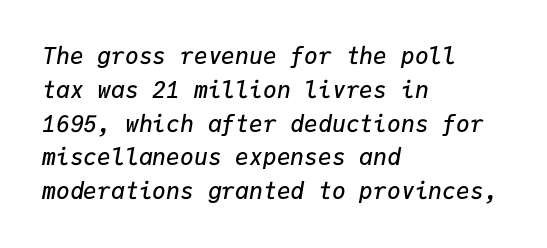
{"italic": "yes", "lean": "right", "slant_degrees": 9, "bold": "semi", "underline": "no", "align": "left", "line_spacing": "normal", "line_spacing_ratio": 1.47, "letter_spacing": "normal", "letter_spacing_em": 0.0, "glyph_px": 23}
